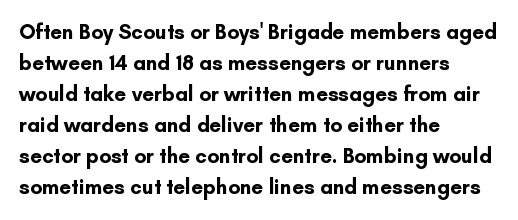
The image shows 21 px bold type, upright; set left-aligned, normal line spacing (1.48x), normal letter spacing, not underlined.
